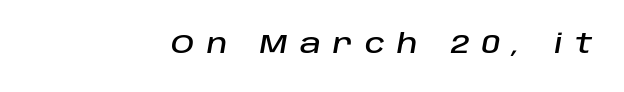
The image shows 26 px text type, italic (leaning right); set unusually wide letter spacing (+0.47 em), not underlined.
